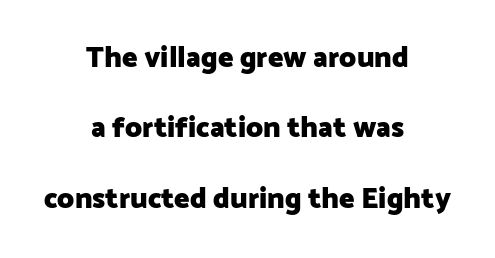
Q: Is the text bold? A: Yes.
Q: Is the text italic (slanted)? A: No, it is upright.
Q: Is the typeface a serif or a sans-serif typeface? A: Sans-serif.
Q: Is the text underlined? A: No.
Q: How is the paragraph aligned? A: Centered.
Q: Is the spacing between letters normal or unusually wide? A: Normal.
Q: Is the spacing between lines tight, normal or loose? A: Loose.
Q: Width (condensed, normal, or wide)? A: Normal.
Q: Stroke contrast? A: Low.
Q: x-height? A: Medium.
Q: Monospaced? A: No.
